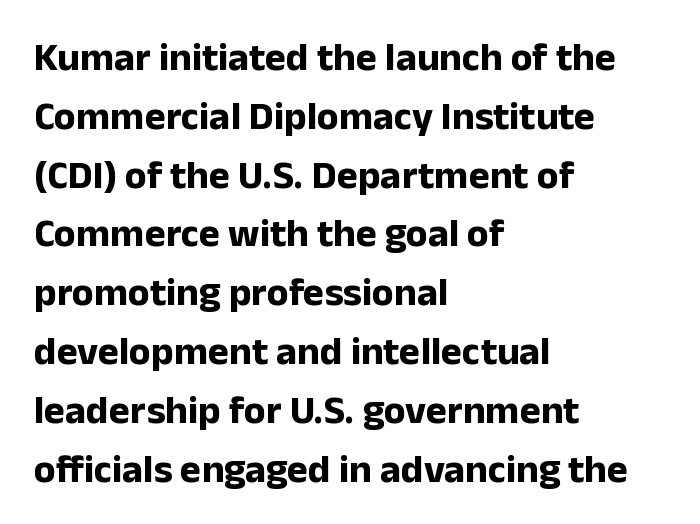
{"serif": "no", "italic": "no", "bold": "yes", "weight": "bold", "width": "normal", "stroke_contrast": "low", "x_height": "medium", "monospaced": "no", "underline": "no", "align": "left", "line_spacing": "normal", "line_spacing_ratio": 1.47, "letter_spacing": "normal", "letter_spacing_em": 0.0, "glyph_px": 40}
